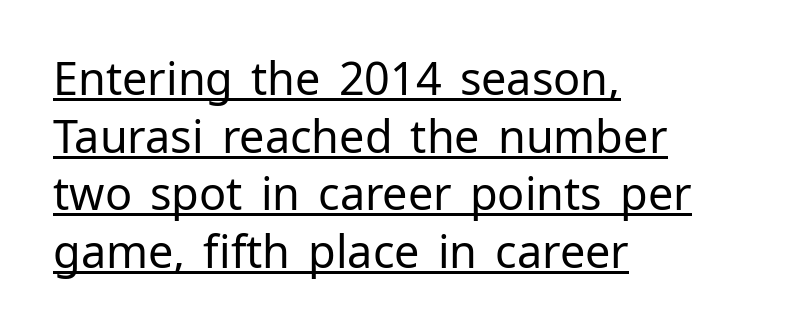
{"serif": "no", "italic": "no", "bold": "no", "weight": "regular", "width": "normal", "stroke_contrast": "low", "x_height": "medium", "monospaced": "no", "underline": "yes", "align": "left", "line_spacing": "normal", "line_spacing_ratio": 1.28, "letter_spacing": "normal", "letter_spacing_em": 0.0, "glyph_px": 45}
